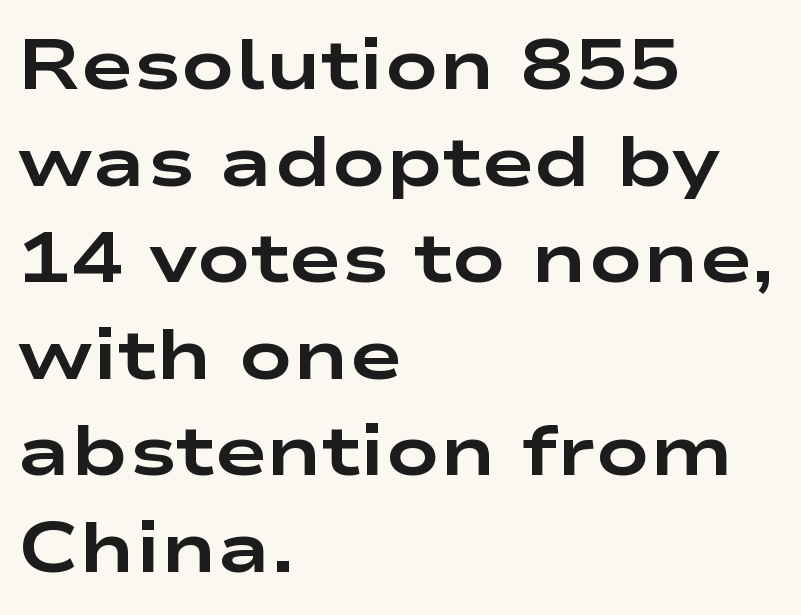
Alignment: flush left. A roman cut, with each character standing at attention. This sample keeps an unexceptional amount of space between lines. Descenders are the only things crossing below the line.
